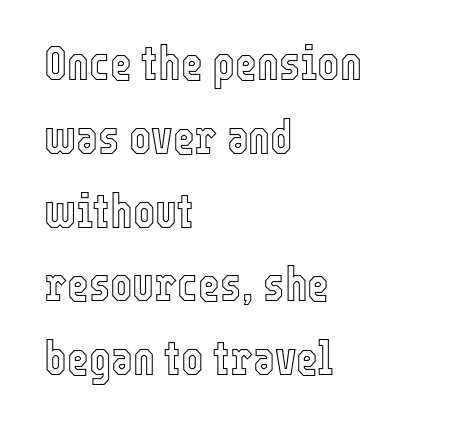
The specimen reads as upright at a glance. Notice how descenders clear the ascenders below comfortably — that's standard leading. Has an underline been added? It has not. This sample has the flowing, uneven cadence of proportional lettering.
